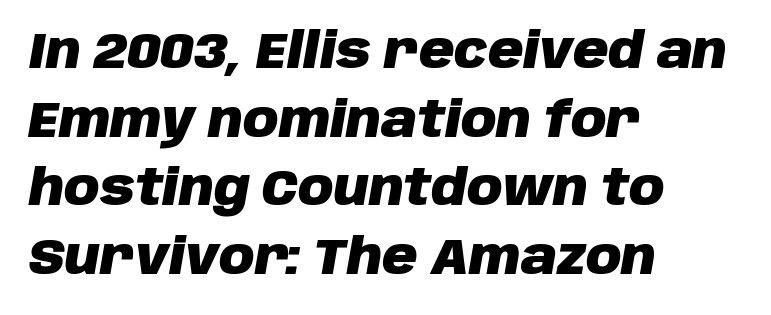
{"italic": "yes", "lean": "right", "slant_degrees": 10, "bold": "yes", "weight": "heavy", "width": "normal", "stroke_contrast": "low", "x_height": "large", "monospaced": "no", "underline": "no", "align": "left", "line_spacing": "normal", "line_spacing_ratio": 1.4, "letter_spacing": "normal", "letter_spacing_em": 0.0, "glyph_px": 49}
